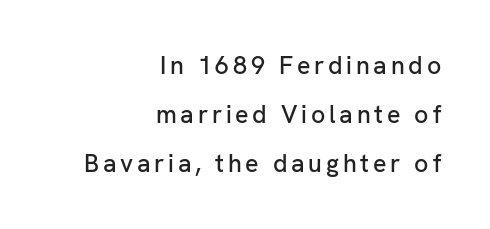
The image shows 25 px text type, upright; set right-aligned, loose line spacing (1.96x), not underlined.
